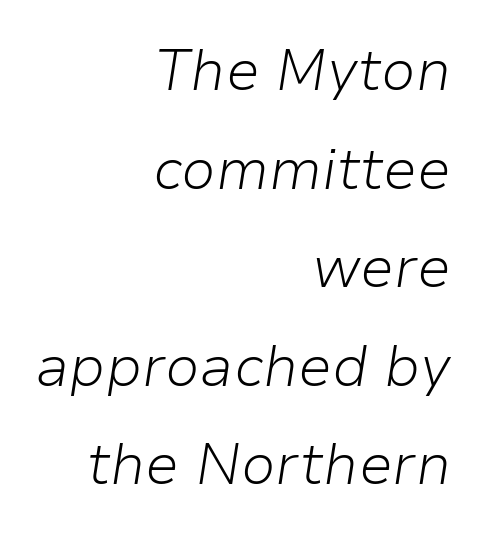
The image shows 57 px light type, italic (leaning right); set right-aligned, line spacing 1.73x, normal letter spacing, not underlined; low stroke contrast and a medium x-height.
